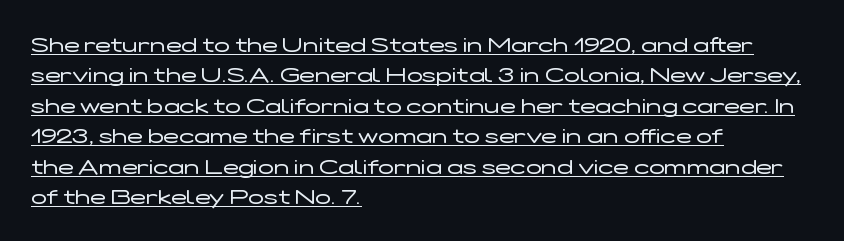
{"italic": "no", "bold": "no", "underline": "yes", "align": "left", "line_spacing": "normal", "line_spacing_ratio": 1.45, "letter_spacing": "normal", "letter_spacing_em": 0.0, "glyph_px": 21}
